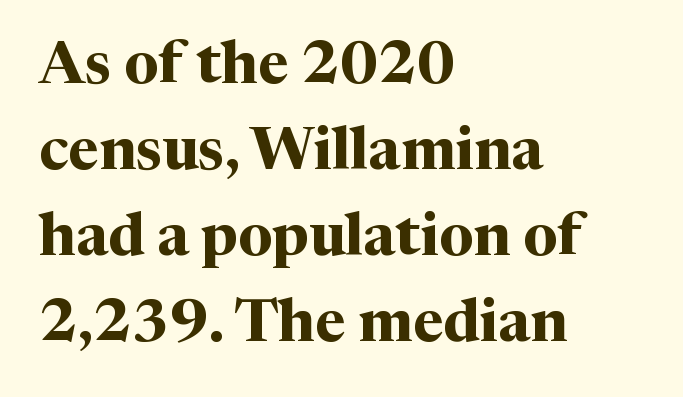
{"serif": "yes", "italic": "no", "bold": "yes", "weight": "bold", "width": "normal", "stroke_contrast": "medium", "x_height": "medium", "monospaced": "no", "underline": "no", "align": "left", "line_spacing": "normal", "line_spacing_ratio": 1.46, "letter_spacing": "normal", "letter_spacing_em": 0.0, "glyph_px": 59}
